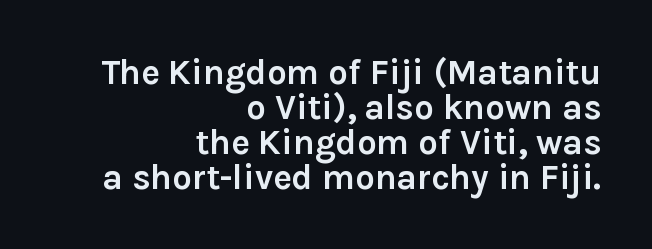
{"serif": "no", "italic": "no", "bold": "yes", "weight": "semibold", "width": "normal", "stroke_contrast": "low", "x_height": "medium", "monospaced": "no", "underline": "no", "align": "right", "line_spacing": "tight", "line_spacing_ratio": 1.0, "letter_spacing": "normal", "letter_spacing_em": 0.0, "glyph_px": 35}
